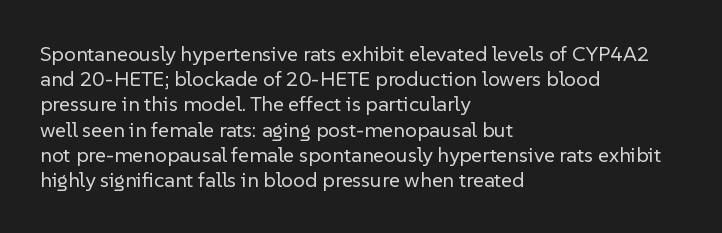
Q: Is the text bold? A: No.
Q: Is the text italic (slanted)? A: No, it is upright.
Q: Is the text underlined? A: No.
Q: How is the paragraph aligned? A: Left-aligned.
Q: Is the spacing between letters normal or unusually wide? A: Normal.
